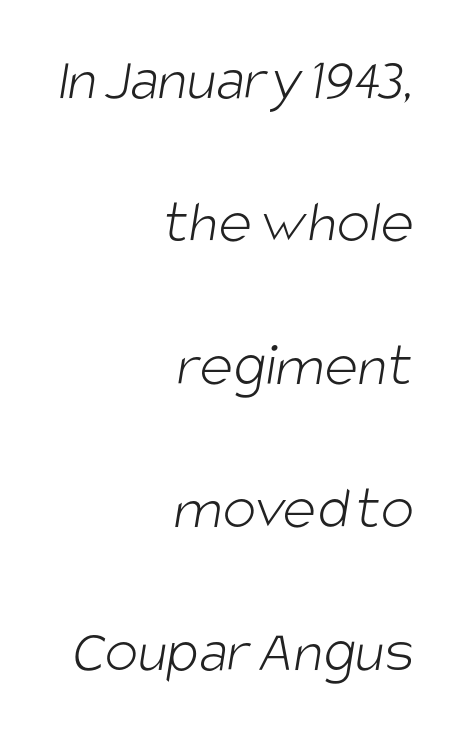
Q: Is the text bold? A: No.
Q: Is the typeface a serif or a sans-serif typeface? A: Sans-serif.
Q: Is the text underlined? A: No.
Q: How is the paragraph aligned? A: Right-aligned.
Q: Is the spacing between letters normal or unusually wide? A: Normal.
Q: Is the spacing between lines tight, normal or loose? A: Loose.
Q: Width (condensed, normal, or wide)? A: Condensed.
Q: Stroke contrast? A: Low.
Q: x-height? A: Large.
Q: Monospaced? A: No.
